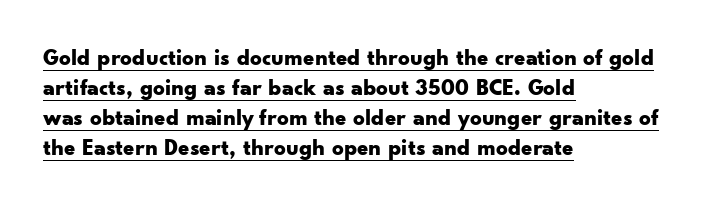
The face used here appears with an underline applied. Is the letter spacing exaggerated? No — it looks like the ordinary default. On the weight axis this lands at bold, roughly 700. One glance says typical: line gaps are just what's usual.
